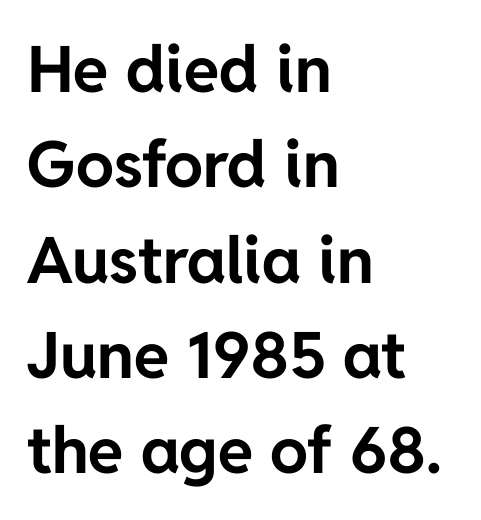
Its strokes are broad and dark, the hallmark of bold type. Look at the bottom of the vertical strokes: they stop flat, with no serifs. The passage shown has conventional tracking throughout. Character widths vary here, with narrow letters taking less room than wide ones. Descender tails drop into unmarked territory. No italicization has been applied; the sample stays upright.
